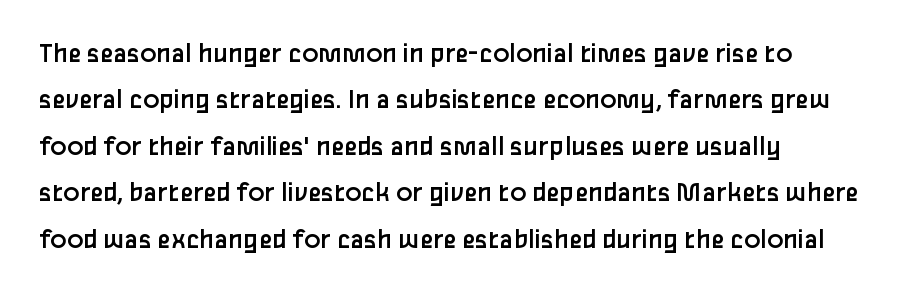
{"serif": "no", "italic": "no", "bold": "no", "weight": "regular", "width": "normal", "stroke_contrast": "low", "x_height": "medium", "monospaced": "no", "underline": "no", "line_spacing": "normal", "line_spacing_ratio": 1.55, "letter_spacing": "normal", "letter_spacing_em": 0.0, "glyph_px": 30}
